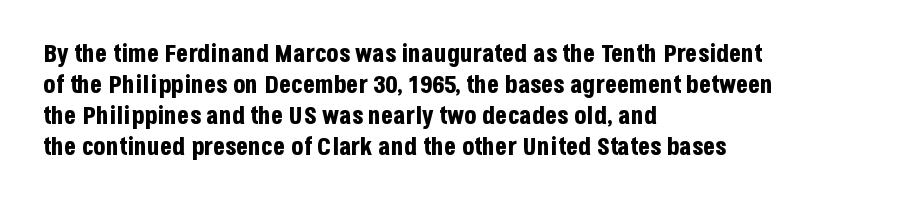
The image shows 25 px bold type, upright; set left-aligned, line spacing 1.24x, normal letter spacing, not underlined.
